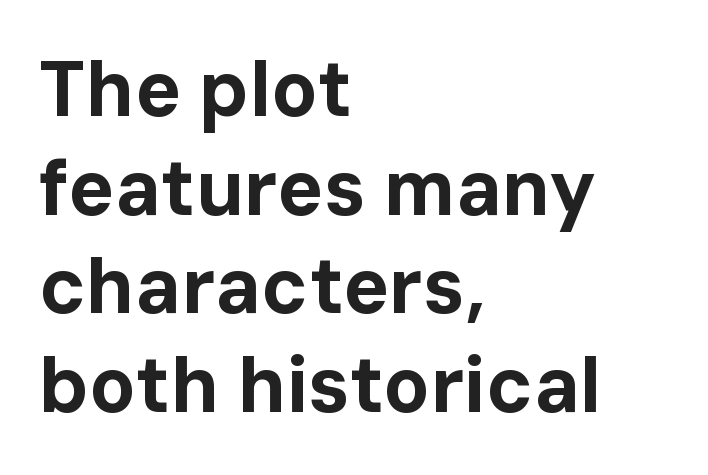
The image shows 77 px bold sans-serif type, upright; set left-aligned, normal line spacing (1.28x), normal letter spacing, not underlined; low stroke contrast and a medium x-height.
